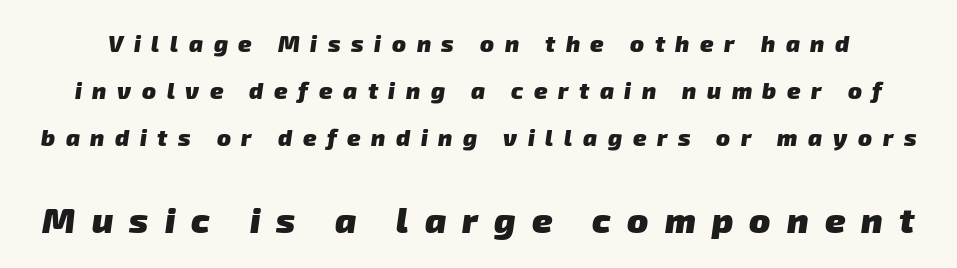
The typeface chosen for these lines omits serifs. The letters are bold, with thick, heavy strokes. The line texture is sparse and dotted thanks to wide tracking. Check under the words: just untouched page. Character widths vary here, with narrow letters taking less room than wide ones. Interline gaps are noticeably wide in this sample.
